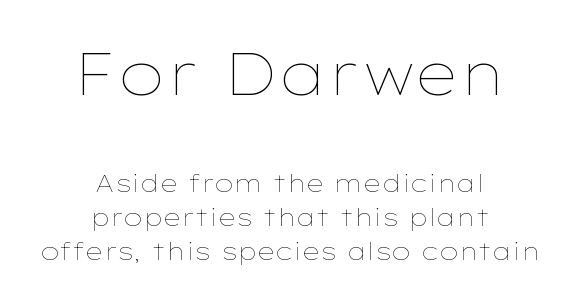
Q: Is the text bold? A: No.
Q: Is the text italic (slanted)? A: No, it is upright.
Q: Is the text underlined? A: No.
Q: How is the paragraph aligned? A: Centered.
Q: Is the spacing between letters normal or unusually wide? A: Normal.
Q: Is the spacing between lines tight, normal or loose? A: Normal.
Q: Which block of text is set in a larger size, the first (top) or the second (bottom)? A: The first (top) one.
Q: Width (condensed, normal, or wide)? A: Wide.
Q: Stroke contrast? A: Low.
Q: x-height? A: Medium.
Q: Monospaced? A: No.
